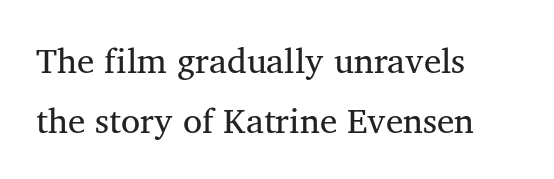
Where is the straight margin? On the left. A typesetter would call this proportional, since set widths differ per character. The passage shown has conventional tracking throughout. Is this a heavy cut? Hardly; it is regular or lighter.
